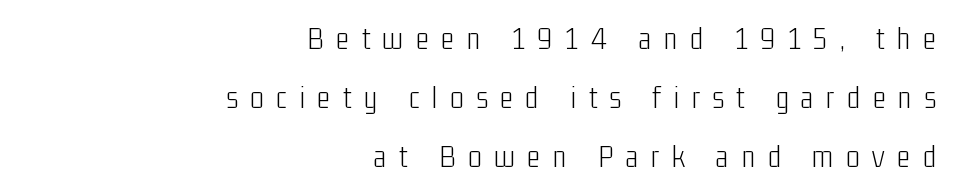
Q: Is the text bold? A: No.
Q: Is the text italic (slanted)? A: No, it is upright.
Q: Is the typeface a serif or a sans-serif typeface? A: Sans-serif.
Q: Is the text underlined? A: No.
Q: How is the paragraph aligned? A: Right-aligned.
Q: Is the spacing between letters normal or unusually wide? A: Unusually wide.
Q: Width (condensed, normal, or wide)? A: Condensed.
Q: Stroke contrast? A: Low.
Q: x-height? A: Medium.
Q: Monospaced? A: No.
